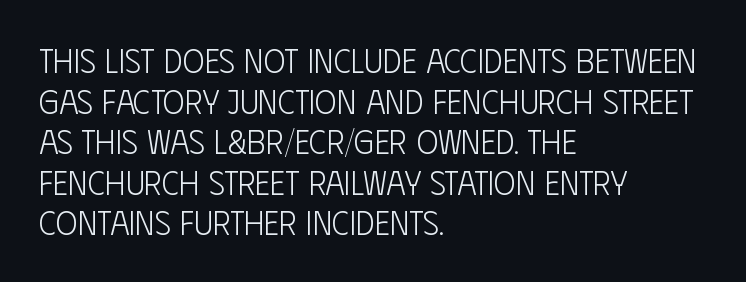
The image shows 33 px light, condensed sans-serif type, upright; set left-aligned, line spacing 1.23x, normal letter spacing, not underlined; low stroke contrast and a large x-height.
